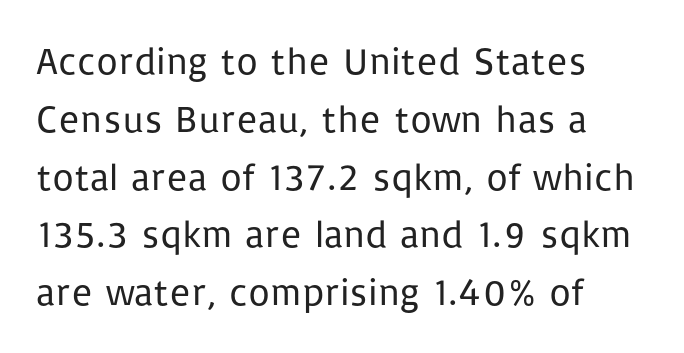
Q: Is the text bold? A: No.
Q: Is the text italic (slanted)? A: No, it is upright.
Q: Is the typeface a serif or a sans-serif typeface? A: Sans-serif.
Q: Is the text underlined? A: No.
Q: How is the paragraph aligned? A: Left-aligned.
Q: Is the spacing between letters normal or unusually wide? A: Normal.
Q: Is the spacing between lines tight, normal or loose? A: Normal.
Q: Width (condensed, normal, or wide)? A: Normal.
Q: Stroke contrast? A: Low.
Q: x-height? A: Medium.
Q: Monospaced? A: No.
